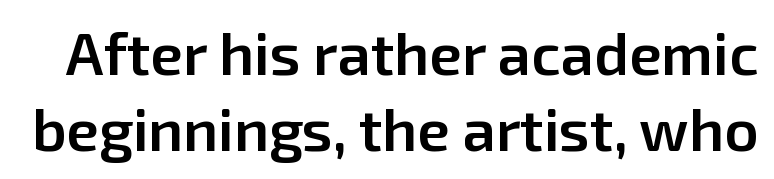
{"serif": "no", "italic": "no", "bold": "semi", "weight": "semibold", "width": "normal", "stroke_contrast": "low", "x_height": "medium", "monospaced": "no", "underline": "no", "line_spacing": "normal", "line_spacing_ratio": 1.28, "letter_spacing": "normal", "letter_spacing_em": 0.0, "glyph_px": 59}
